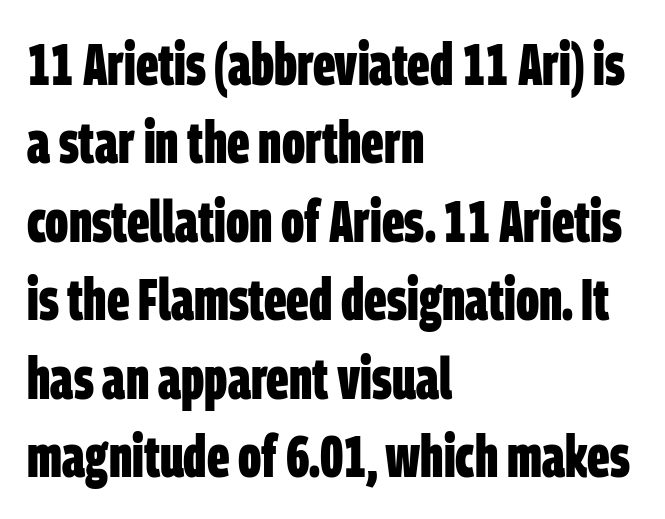
The ragged edge is on the right, which tells us the setting is flush left. A dark, heavy texture on the line: the type is bold. Note the varied advance widths — an 'i' is clearly narrower than an 'm'. A normal amount of white space separates one row of letters from the next.
